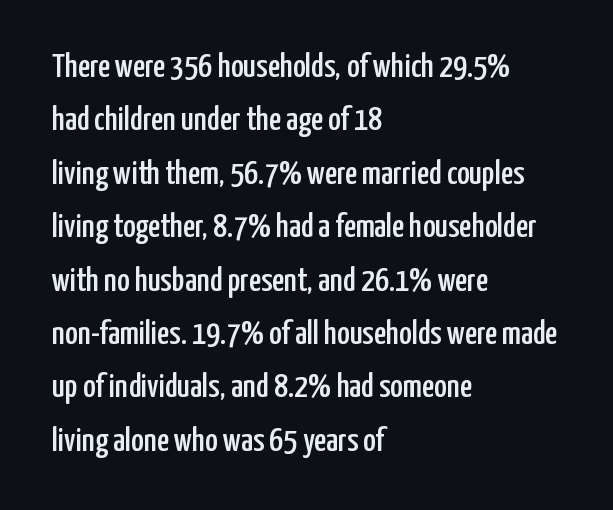
Q: Is the text italic (slanted)? A: No, it is upright.
Q: Is the typeface a serif or a sans-serif typeface? A: Sans-serif.
Q: Is the text underlined? A: No.
Q: How is the paragraph aligned? A: Left-aligned.
Q: Is the spacing between letters normal or unusually wide? A: Normal.
Q: Is the spacing between lines tight, normal or loose? A: Normal.
Q: Width (condensed, normal, or wide)? A: Condensed.
Q: Stroke contrast? A: Low.
Q: x-height? A: Medium.
Q: Monospaced? A: No.
